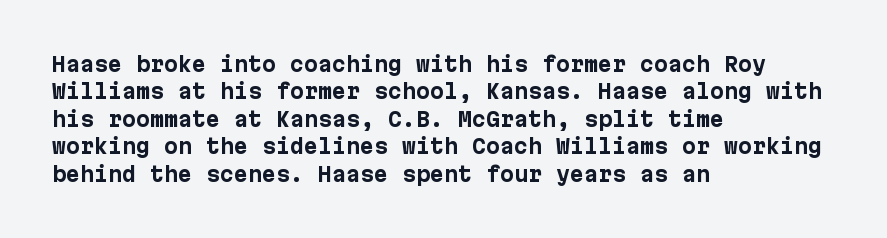
The image shows 20 px bold type, upright; set left-aligned, normal line spacing (1.37x), normal letter spacing, not underlined.
